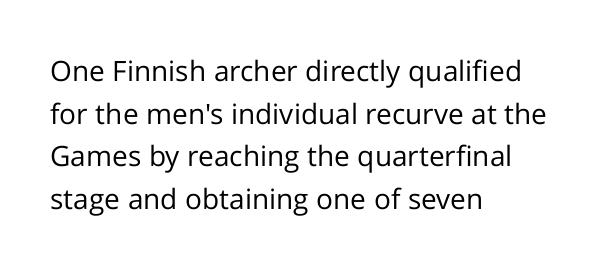
Tracking value appears to be zero — textbook default spacing. Alignment: flush left. In terms of letterform style, serifs are entirely absent. The weight tops out at a normal text grade.
